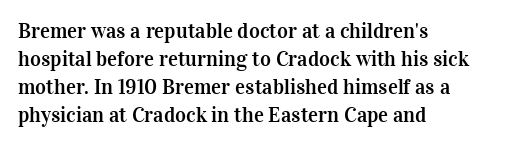
The image shows 21 px text type, upright; set left-aligned, normal line spacing (1.34x), normal letter spacing, not underlined.
